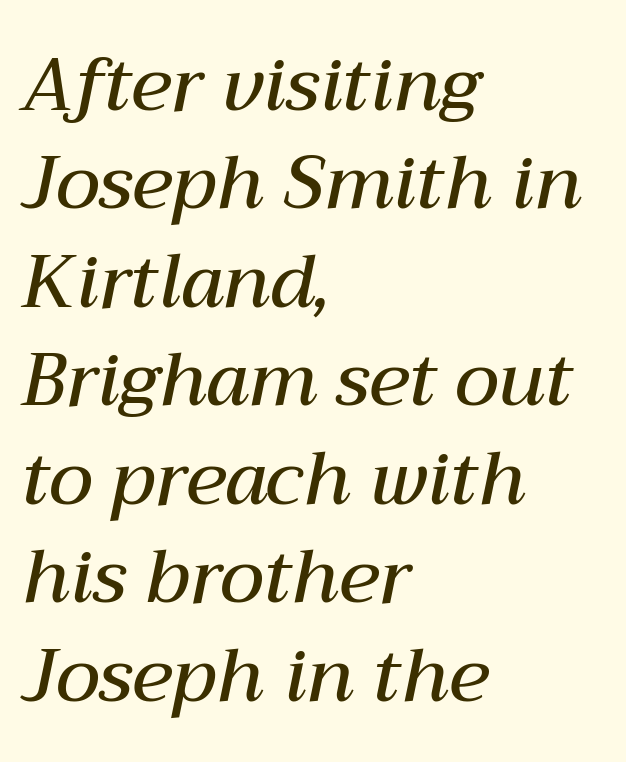
{"italic": "yes", "lean": "right", "slant_degrees": 12, "bold": "semi", "weight": "semibold", "width": "normal", "stroke_contrast": "medium", "x_height": "medium", "monospaced": "no", "underline": "no", "align": "left", "line_spacing": "normal", "line_spacing_ratio": 1.33, "letter_spacing": "normal", "letter_spacing_em": 0.0, "glyph_px": 74}
